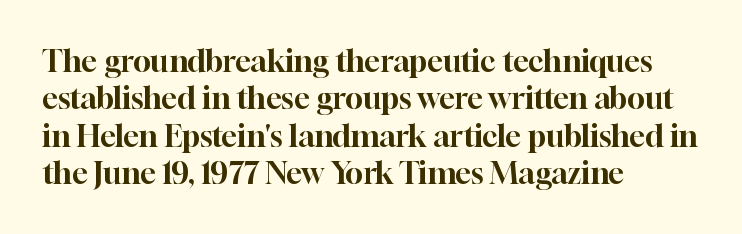
Q: Is the text italic (slanted)? A: No, it is upright.
Q: Is the typeface a serif or a sans-serif typeface? A: Serif.
Q: Is the text underlined? A: No.
Q: How is the paragraph aligned? A: Left-aligned.
Q: Is the spacing between letters normal or unusually wide? A: Normal.
Q: Is the spacing between lines tight, normal or loose? A: Normal.
Q: Width (condensed, normal, or wide)? A: Normal.
Q: Stroke contrast? A: High.
Q: x-height? A: Medium.
Q: Monospaced? A: No.
